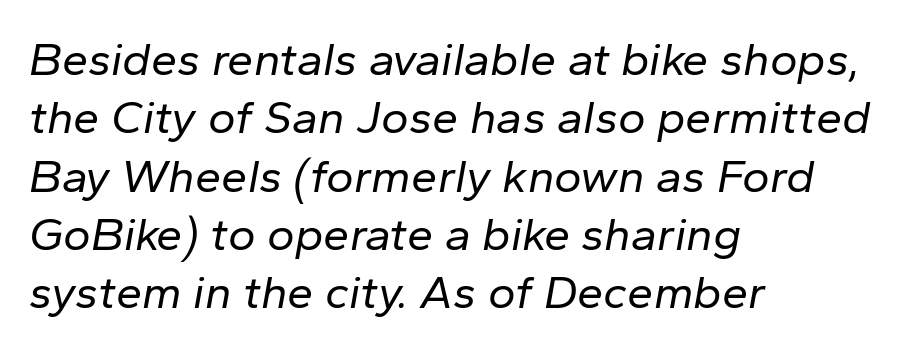
{"italic": "yes", "lean": "right", "slant_degrees": 10, "bold": "no", "weight": "regular", "width": "normal", "stroke_contrast": "low", "x_height": "medium", "monospaced": "no", "underline": "no", "align": "left", "line_spacing_ratio": 1.24, "letter_spacing": "normal", "letter_spacing_em": 0.0, "glyph_px": 47}
